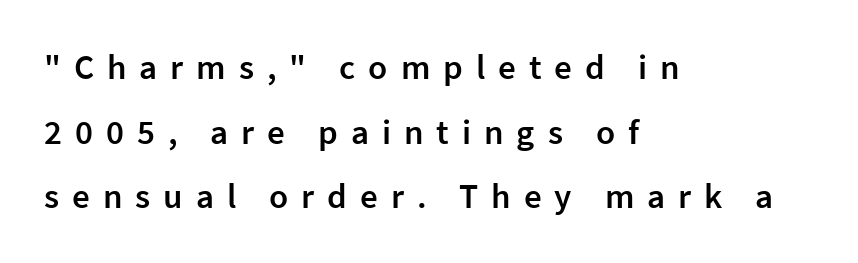
Q: Is the text bold? A: Semi-bold.
Q: Is the text italic (slanted)? A: No, it is upright.
Q: Is the typeface a serif or a sans-serif typeface? A: Sans-serif.
Q: Is the text underlined? A: No.
Q: How is the paragraph aligned? A: Left-aligned.
Q: Is the spacing between letters normal or unusually wide? A: Unusually wide.
Q: Width (condensed, normal, or wide)? A: Normal.
Q: Stroke contrast? A: Low.
Q: x-height? A: Medium.
Q: Monospaced? A: No.
